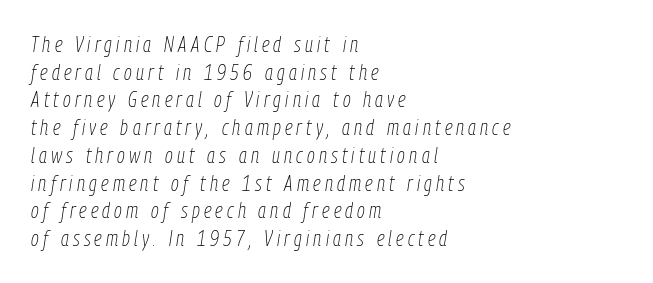
The image shows 21 px text type, italic (leaning right); set left-aligned, normal line spacing (1.32x), unusually wide letter spacing (+0.2 em), not underlined.
